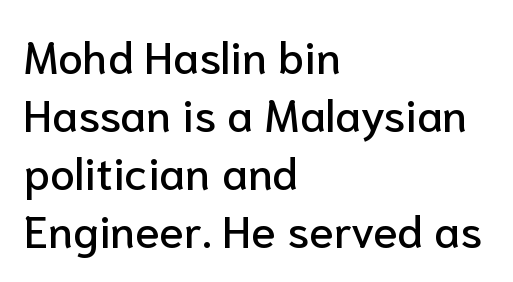
{"serif": "no", "italic": "no", "width": "normal", "stroke_contrast": "low", "x_height": "medium", "monospaced": "no", "underline": "no", "align": "left", "line_spacing": "normal", "line_spacing_ratio": 1.29, "letter_spacing": "normal", "letter_spacing_em": 0.0, "glyph_px": 45}
